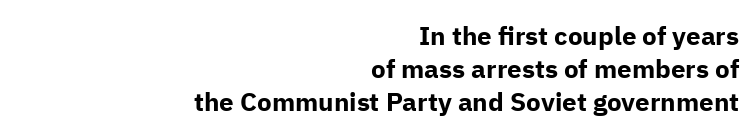
Q: Is the text bold? A: Yes.
Q: Is the text italic (slanted)? A: No, it is upright.
Q: Is the text underlined? A: No.
Q: How is the paragraph aligned? A: Right-aligned.
Q: Is the spacing between letters normal or unusually wide? A: Normal.
Q: Is the spacing between lines tight, normal or loose? A: Normal.
